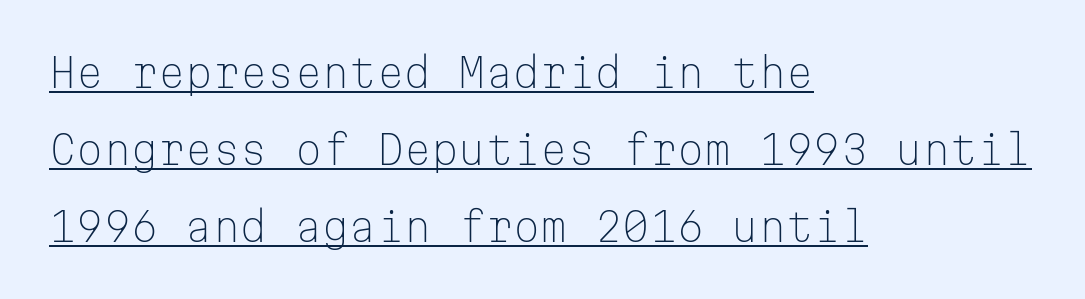
Stems and bowls with no extra thickness — not bold. What kind of face is this? One without serifs — a sans. Each letter, wide or thin by design, is forced into the same width here. Posture: straight, roman, zero tilt.
